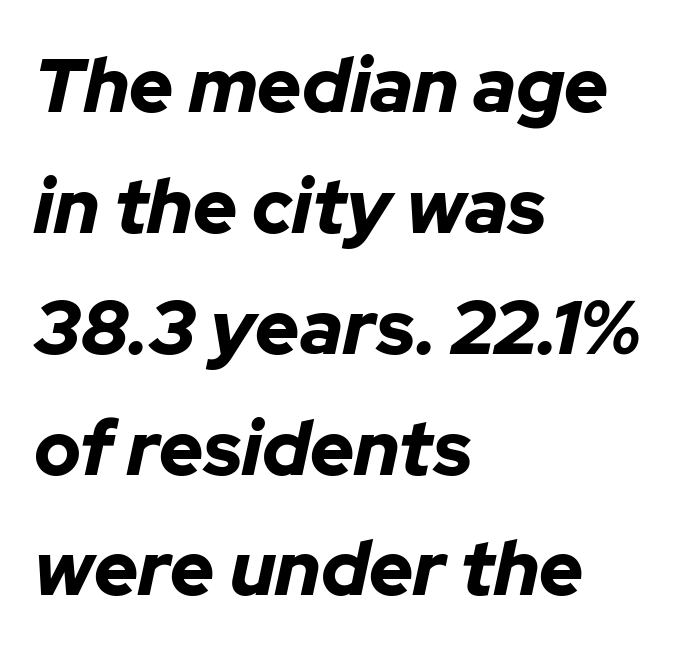
{"italic": "yes", "lean": "right", "slant_degrees": 12, "bold": "yes", "weight": "bold", "width": "normal", "stroke_contrast": "low", "x_height": "medium", "monospaced": "no", "underline": "no", "align": "left", "line_spacing": "normal", "line_spacing_ratio": 1.59, "letter_spacing": "normal", "letter_spacing_em": 0.0, "glyph_px": 76}
